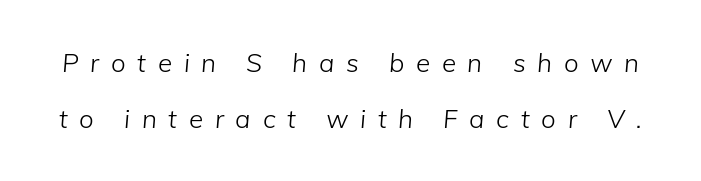
{"italic": "yes", "lean": "right", "slant_degrees": 5, "bold": "no", "underline": "no", "line_spacing": "loose", "line_spacing_ratio": 2.16, "letter_spacing": "wide", "letter_spacing_em": 0.45, "glyph_px": 26}
